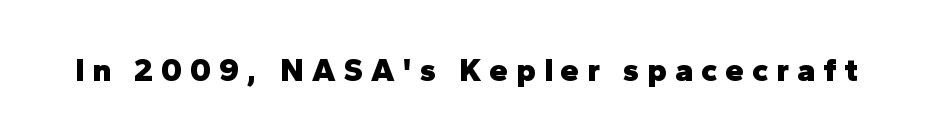
{"serif": "no", "italic": "no", "bold": "yes", "weight": "heavy", "width": "normal", "stroke_contrast": "low", "x_height": "medium", "monospaced": "no", "underline": "no", "letter_spacing": "wide", "letter_spacing_em": 0.24, "glyph_px": 33}
